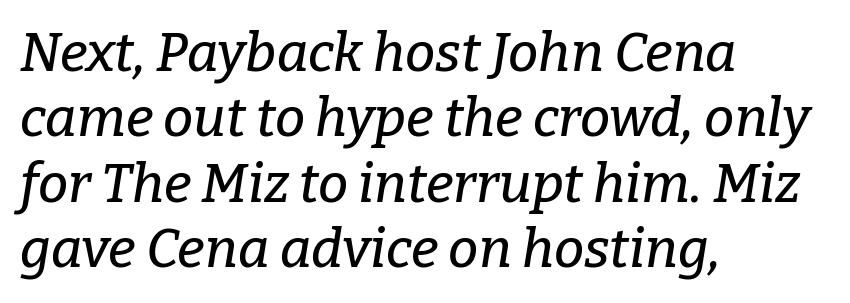
The axis of the letterforms is tilted away from vertical. Underlining? Definitely not there. The passage shown is typed in a proportional face where columns would drift. Caption: standard tracking, unaltered. The font family rendered here belongs to the serif group.
